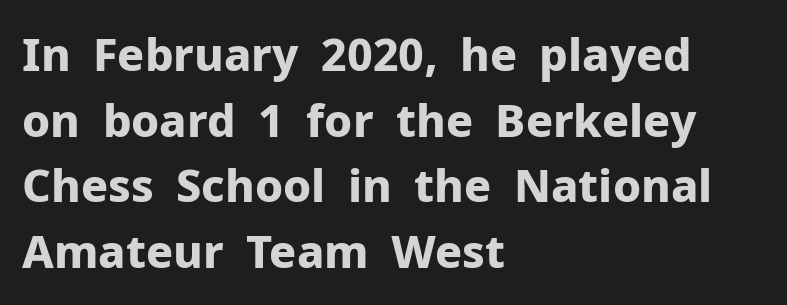
Spacing verdict: proportional, widths tailored to each character. Compared with a centered layout, this one pins lines to the left instead. Style check: upright. The rendering uses a bold face; every stroke is thick and dark.
